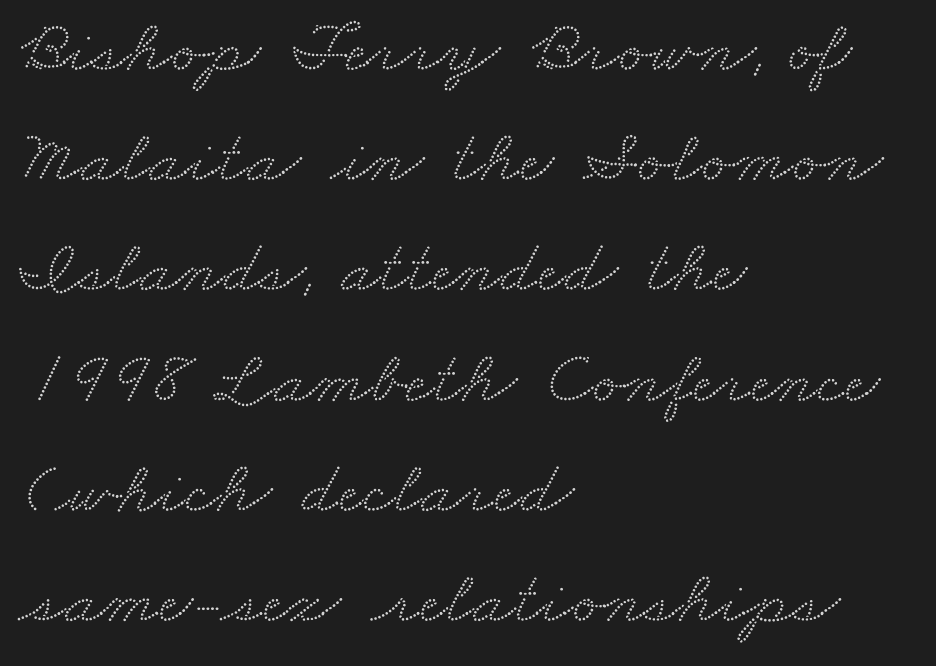
{"serif": "yes", "width": "wide", "stroke_contrast": "medium", "x_height": "small", "monospaced": "no", "underline": "no", "align": "left", "line_spacing": "normal", "line_spacing_ratio": 1.47, "letter_spacing": "normal", "letter_spacing_em": 0.0, "glyph_px": 75}
